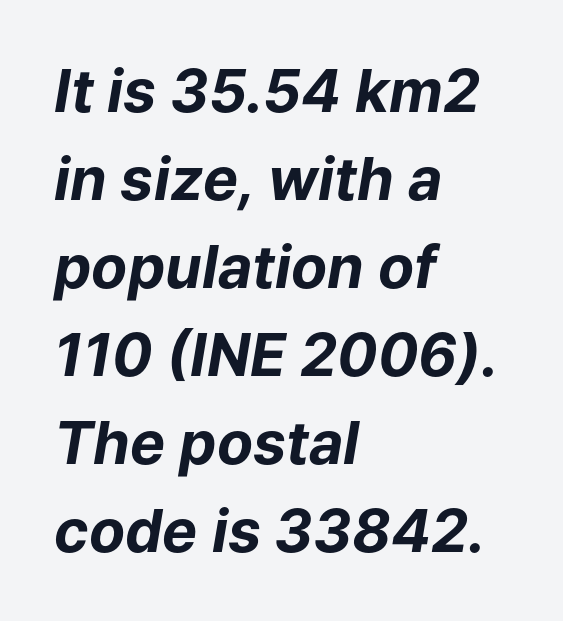
This rendering uses left alignment, leaving the right contour irregular. Compared with typical body copy, the letter spacing here is the same. The foot of each line stays bare and open. Do the characters align in a grid? No, the font is proportional. The leading is moderate, giving the passage an even texture. Heavy, bold letterforms.
